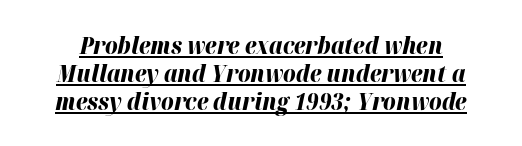
{"italic": "yes", "lean": "right", "slant_degrees": 12, "bold": "yes", "underline": "yes", "line_spacing_ratio": 1.16, "letter_spacing": "normal", "letter_spacing_em": 0.0, "glyph_px": 24}
